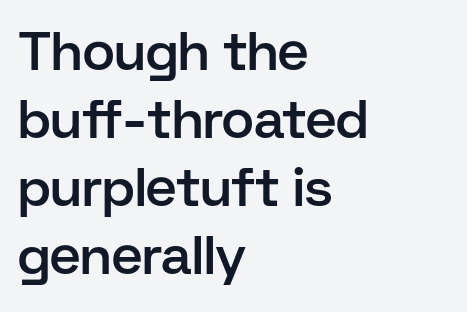
Q: Is the text bold? A: Semi-bold.
Q: Is the text italic (slanted)? A: No, it is upright.
Q: Is the typeface a serif or a sans-serif typeface? A: Sans-serif.
Q: Is the text underlined? A: No.
Q: How is the paragraph aligned? A: Left-aligned.
Q: Is the spacing between letters normal or unusually wide? A: Normal.
Q: Is the spacing between lines tight, normal or loose? A: Normal.
Q: Width (condensed, normal, or wide)? A: Normal.
Q: Stroke contrast? A: Low.
Q: x-height? A: Medium.
Q: Monospaced? A: No.
